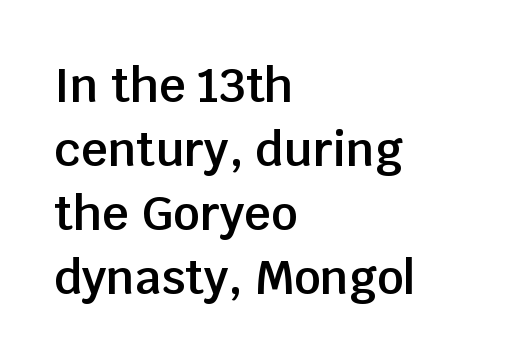
Q: Is the text bold? A: Semi-bold.
Q: Is the text italic (slanted)? A: No, it is upright.
Q: Is the typeface a serif or a sans-serif typeface? A: Sans-serif.
Q: Is the text underlined? A: No.
Q: How is the paragraph aligned? A: Left-aligned.
Q: Is the spacing between letters normal or unusually wide? A: Normal.
Q: Is the spacing between lines tight, normal or loose? A: Normal.
Q: Width (condensed, normal, or wide)? A: Normal.
Q: Stroke contrast? A: Low.
Q: x-height? A: Large.
Q: Monospaced? A: No.
